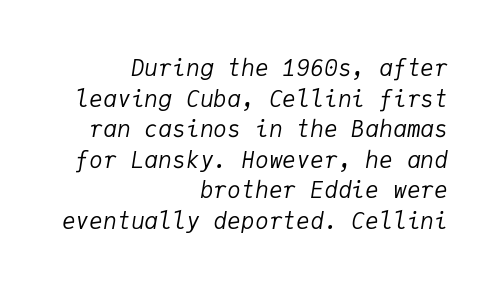
Think standard paragraph weight, or any step lighter than that. Compared with typical paragraphs, the rows here are spaced about the same. Does the copy run flush right? Yes — the right margin is perfectly even. The passage shown has conventional tracking throughout.
